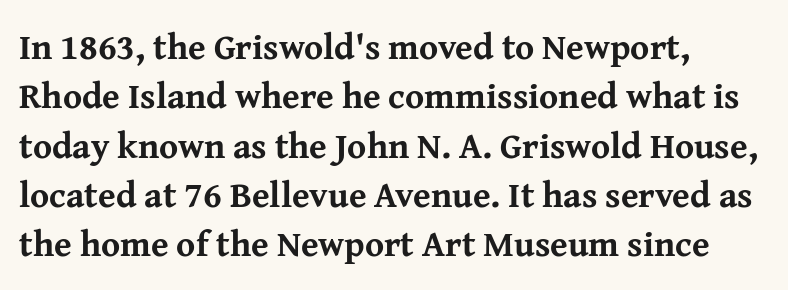
This sample uses a serif face. Left-aligned paragraph, ragged on the right. The block of text has a typical density, with ordinary space between rows. The glyphs are unaccompanied by any horizontal stroke below them. Character widths vary here, with narrow letters taking less room than wide ones. Upright lettering throughout.
